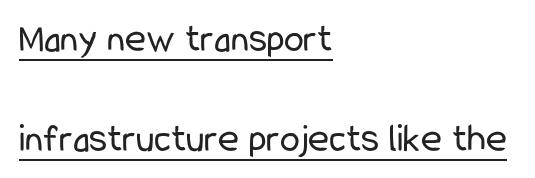
In designer terms, the underline attribute is active on this setting. These lines are rendered in a variable-pitch font. Teacher's note: observe the even left margin — that is flush-left alignment. Weight: in the light-to-regular range. Ordinary non-slanted type is in use.
